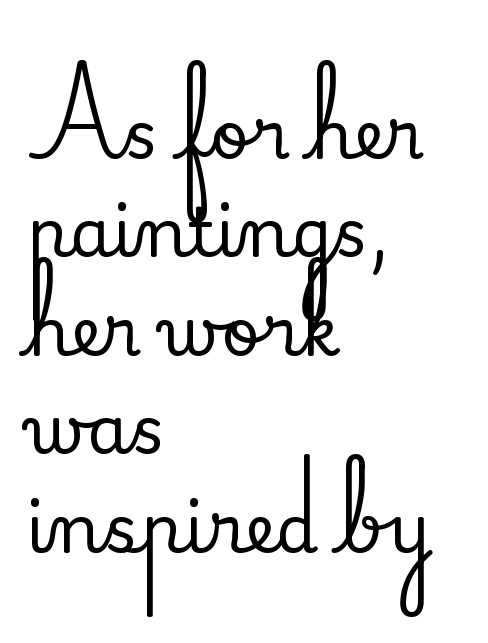
{"serif": "yes", "italic": "no", "width": "normal", "stroke_contrast": "medium", "x_height": "small", "monospaced": "no", "underline": "no", "align": "left", "line_spacing": "normal", "line_spacing_ratio": 1.47, "letter_spacing": "normal", "letter_spacing_em": 0.0, "glyph_px": 67}
